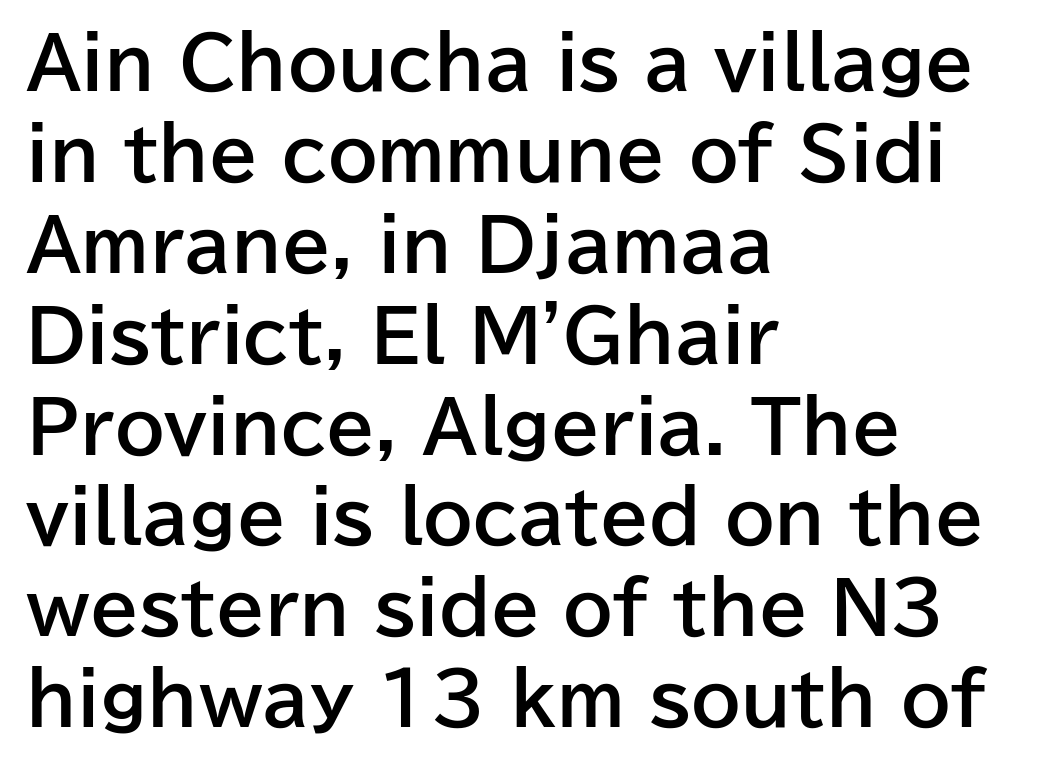
The image shows 71 px bold sans-serif type, upright; set left-aligned, normal line spacing (1.28x), normal letter spacing, not underlined; low stroke contrast and a medium x-height.
